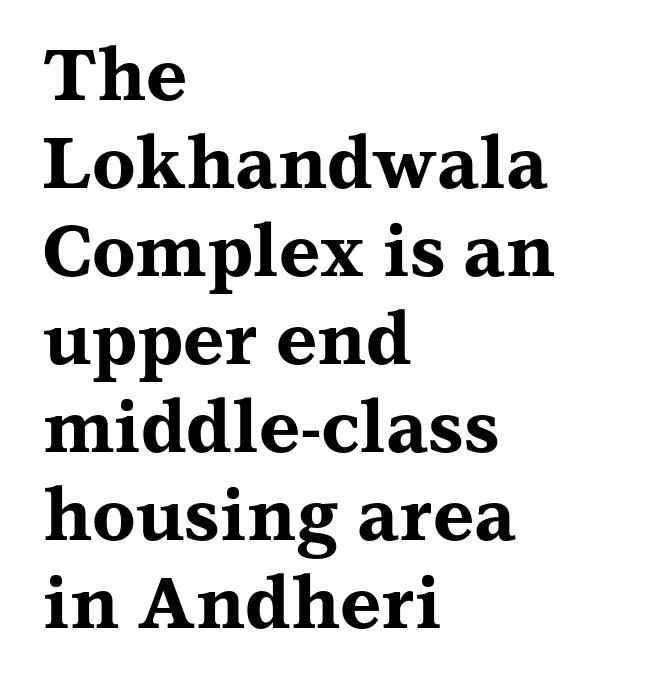
The image shows 71 px bold, wide serif type, upright; set left-aligned, line spacing 1.24x, normal letter spacing, not underlined; medium stroke contrast and a medium x-height.
